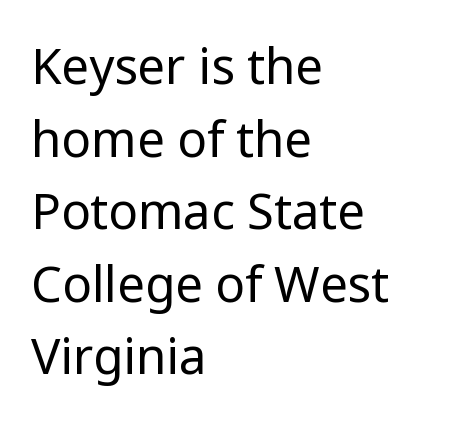
{"serif": "no", "italic": "no", "bold": "no", "weight": "regular", "width": "normal", "stroke_contrast": "low", "x_height": "medium", "monospaced": "no", "underline": "no", "align": "left", "line_spacing": "normal", "line_spacing_ratio": 1.48, "letter_spacing": "normal", "letter_spacing_em": 0.0, "glyph_px": 49}
